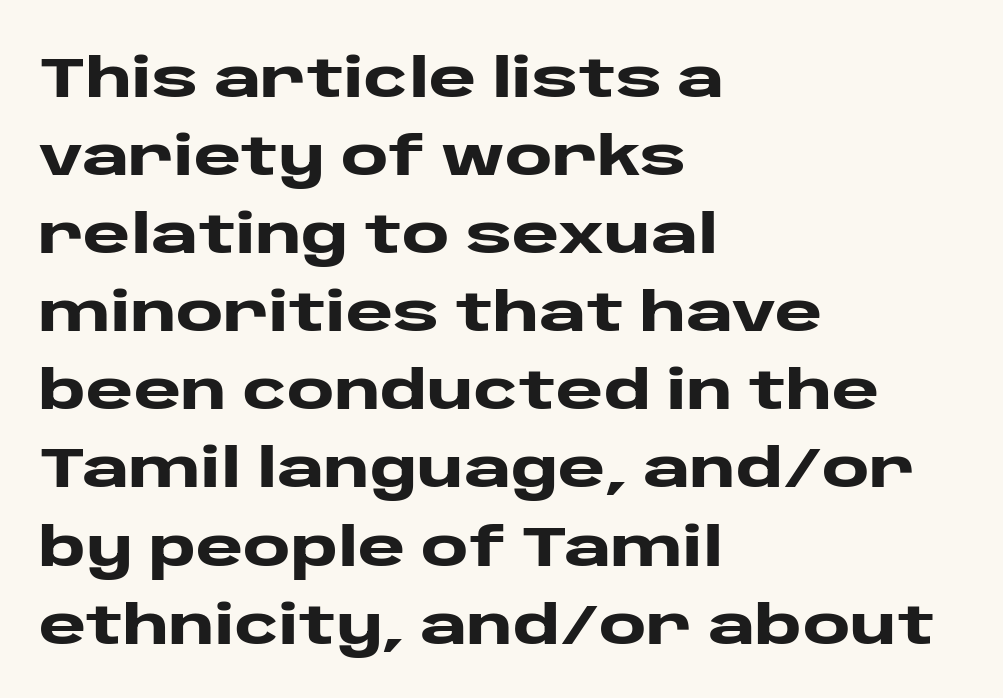
The paragraph shown leans on its left margin. Are there feet on the stems? There aren't — it's a sans. Varying glyph widths throughout — classic text-font behaviour. You can tell it's not italic because the verticals are truly vertical. Inter-character spacing is left at the font's built-in metrics. Strokes here are thick enough to call this a true bold.
